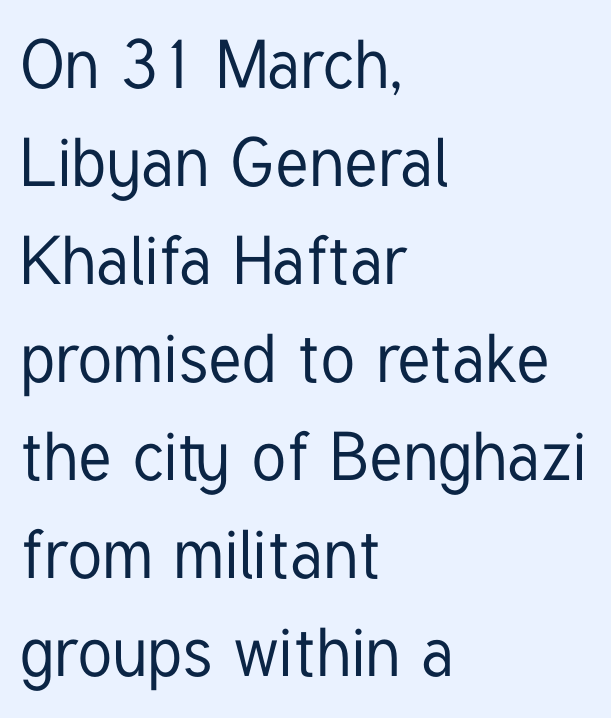
The specimen omits any rule beneath the text block's lines. A classic flush-left, rag-right setting is used for this passage. A normal amount of white space separates one row of letters from the next. Compared with typical body copy, the letter spacing here is the same.
